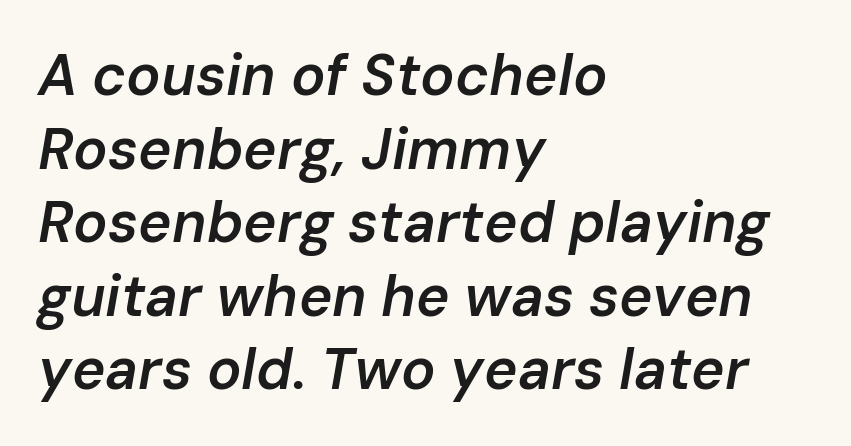
What stands out about the letter spacing? Nothing — it is the standard amount. This rendering features lettering with no underline. An italicized treatment has been applied to the whole sample. A bit beefed up — I'd call it semibold rather than bold. The rendering uses natural spacing where letterforms have individual widths.
